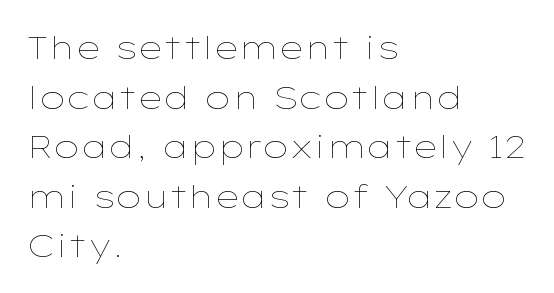
Q: Is the text bold? A: No.
Q: Is the text italic (slanted)? A: No, it is upright.
Q: Is the text underlined? A: No.
Q: How is the paragraph aligned? A: Left-aligned.
Q: Is the spacing between letters normal or unusually wide? A: Normal.
Q: Is the spacing between lines tight, normal or loose? A: Normal.
Q: Width (condensed, normal, or wide)? A: Wide.
Q: Stroke contrast? A: Low.
Q: x-height? A: Medium.
Q: Monospaced? A: No.
